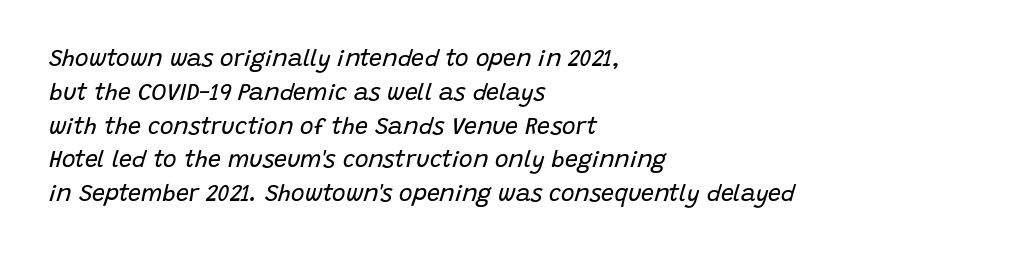
{"italic": "yes", "lean": "right", "slant_degrees": 15, "bold": "no", "underline": "no", "align": "left", "line_spacing": "normal", "line_spacing_ratio": 1.47, "letter_spacing": "normal", "letter_spacing_em": 0.0, "glyph_px": 23}
